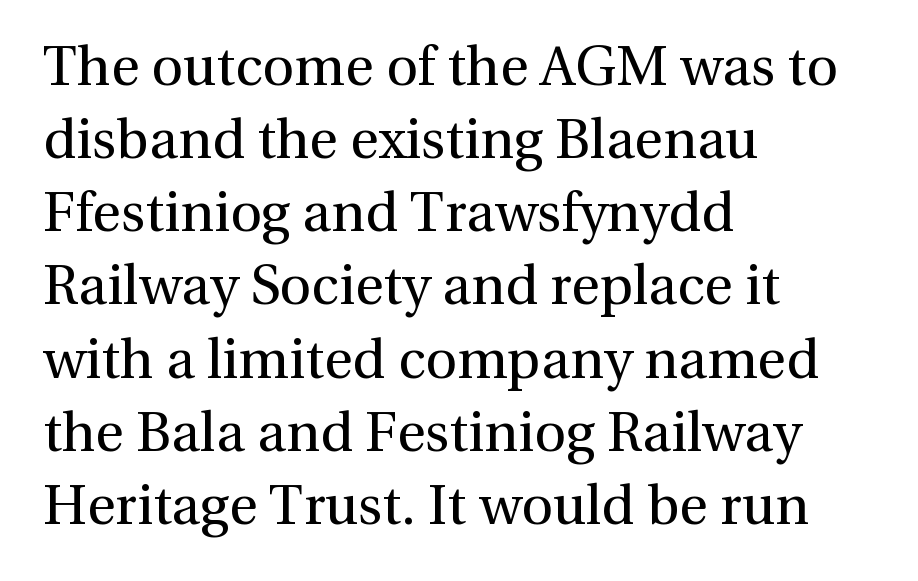
Weight: regular or lighter. Does the lettering tilt? It doesn't — this is upright. Every row of glyphs begins at an identical x-position on the left. Summary of vertical rhythm: regular, with standard interline spacing.
